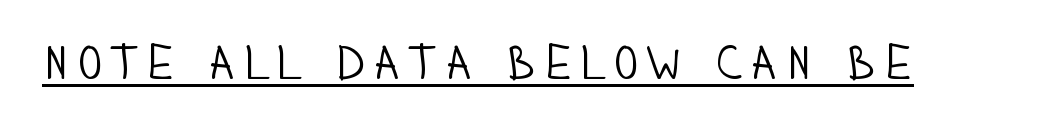
{"serif": "no", "italic": "no", "bold": "no", "weight": "light", "width": "condensed", "stroke_contrast": "low", "x_height": "large", "monospaced": "no", "underline": "yes", "glyph_px": 49}
